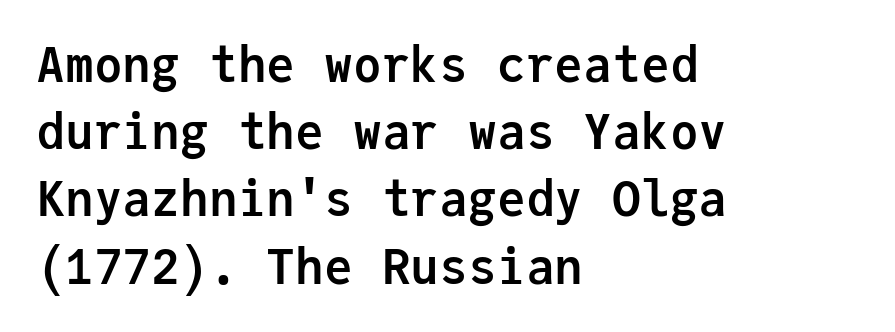
Summary of vertical rhythm: regular, with standard interline spacing. Does the weight exceed regular? Yes, all the way to bold. Examine the stroke ends and you'll find no serifs. Upright lettering throughout. These lines stack with their left ends in a neat column.
